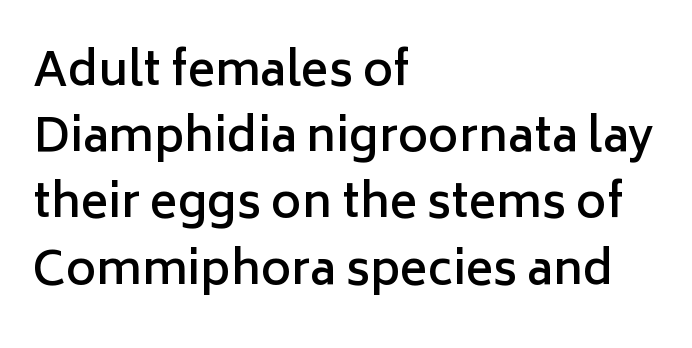
Q: Is the text bold? A: Semi-bold.
Q: Is the text italic (slanted)? A: No, it is upright.
Q: Is the typeface a serif or a sans-serif typeface? A: Sans-serif.
Q: Is the text underlined? A: No.
Q: How is the paragraph aligned? A: Left-aligned.
Q: Is the spacing between letters normal or unusually wide? A: Normal.
Q: Is the spacing between lines tight, normal or loose? A: Normal.
Q: Width (condensed, normal, or wide)? A: Normal.
Q: Stroke contrast? A: Low.
Q: x-height? A: Medium.
Q: Monospaced? A: No.
